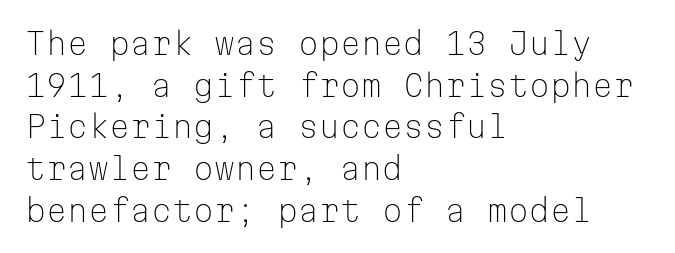
{"serif": "no", "italic": "no", "bold": "no", "weight": "light", "width": "normal", "stroke_contrast": "low", "x_height": "medium", "monospaced": "yes", "underline": "no", "align": "left", "line_spacing": "normal", "line_spacing_ratio": 1.39, "letter_spacing": "normal", "letter_spacing_em": 0.0, "glyph_px": 30}
